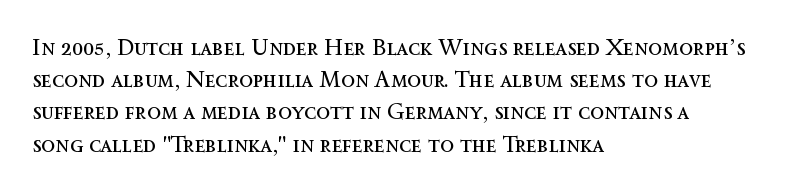
Regarding leading, the lines here are spaced in the standard way. The setting favours the left margin, as ordinary paragraphs usually do. The typeface has the unassuming heft of standard copy or less. The tracking reads as untouched default to a designer's eye. Type without underlining. Vertical strokes here are truly vertical.
